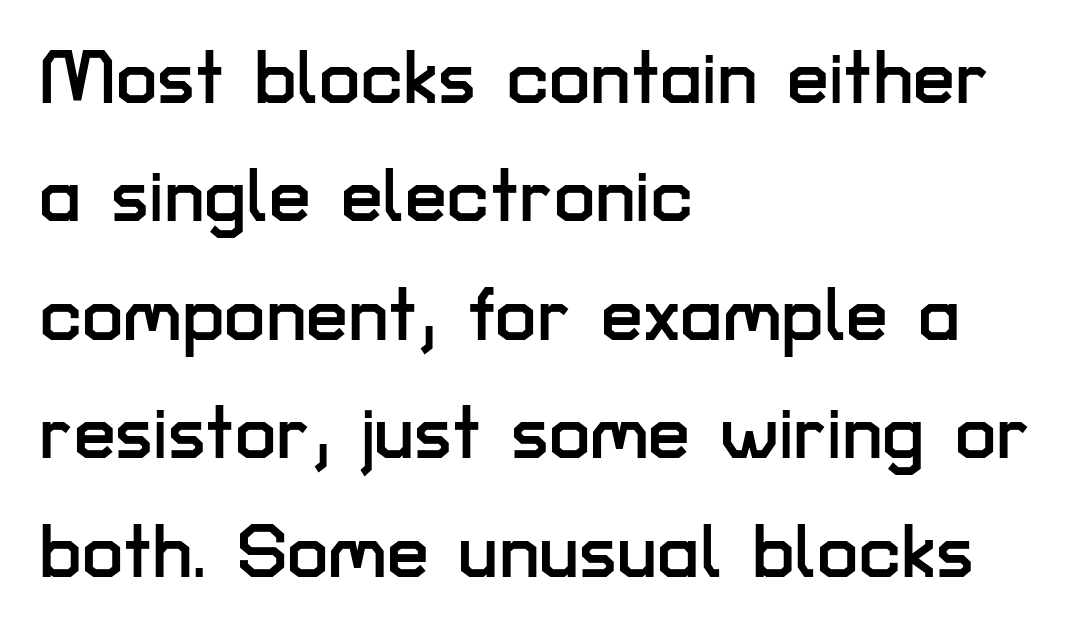
Designer's note — italics off, roman on. Typographically, this falls in the sans-serif category. This rendering features lettering with no underline. The type is set solid horizontally, with unmodified tracking. The lines in this sample share a left origin and differ only in where they stop. These lines are rendered in a variable-pitch font.
